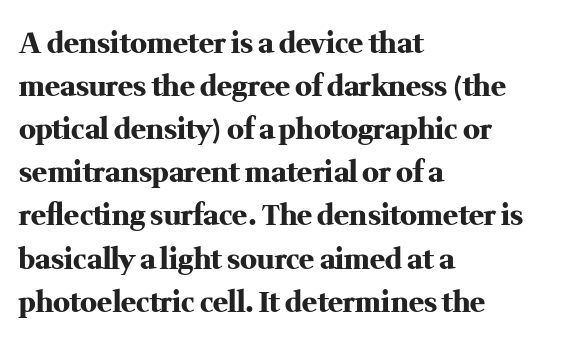
The specimen omits any rule beneath the text block's lines. Vertical spacing — default. The characters look thick and weighty, a clear bold. This sample is left-justified, so line endings fall wherever the words run out. Looks like regular typesetting: each glyph gets only the width it needs. The letters stand straight up with perfectly vertical stems.
